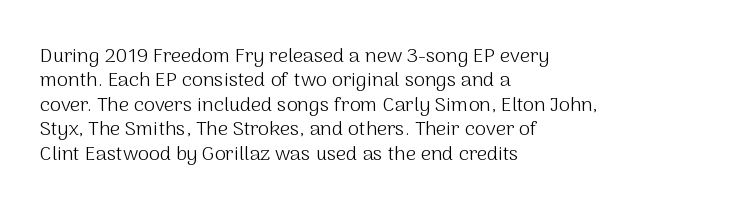
{"italic": "no", "bold": "no", "underline": "no", "align": "left", "line_spacing_ratio": 1.22, "letter_spacing": "normal", "letter_spacing_em": 0.0, "glyph_px": 20}
